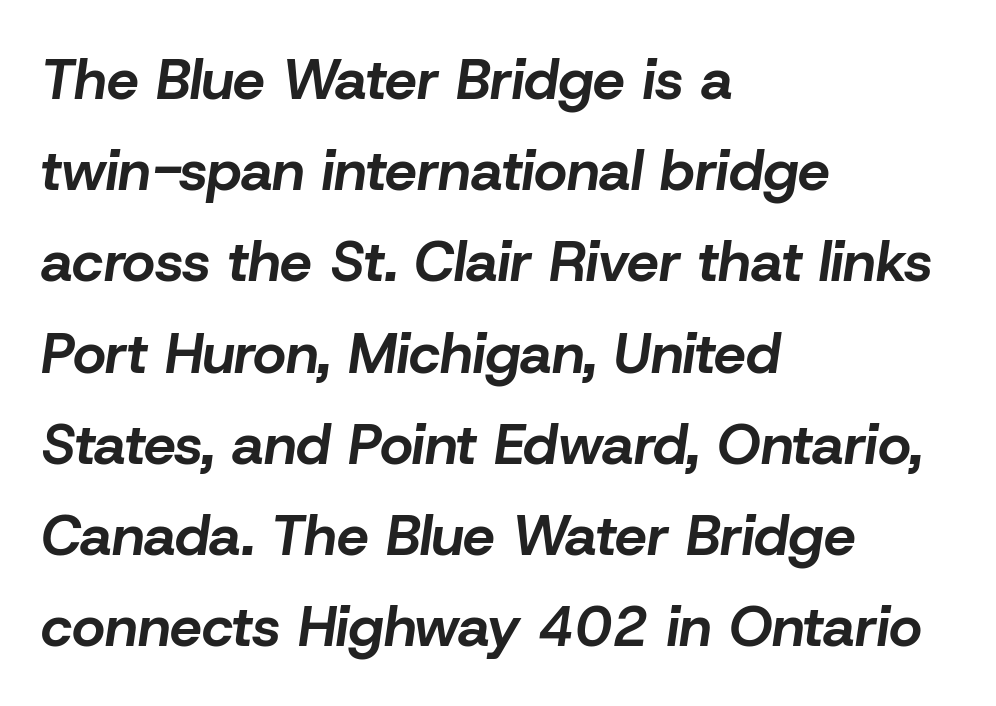
A typesetter would call this proportional, since set widths differ per character. In terms of letterspacing, this is plain default setting. Regular leading. Typeset ragged right — the left edge is the straight one. Every letter is thick-stroked: bold, no question.
